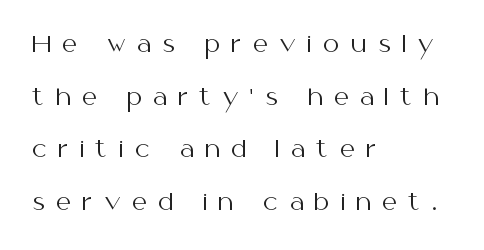
The image shows 23 px text type, upright; set left-aligned, loose line spacing (2.29x), unusually wide letter spacing (+0.49 em), not underlined.
